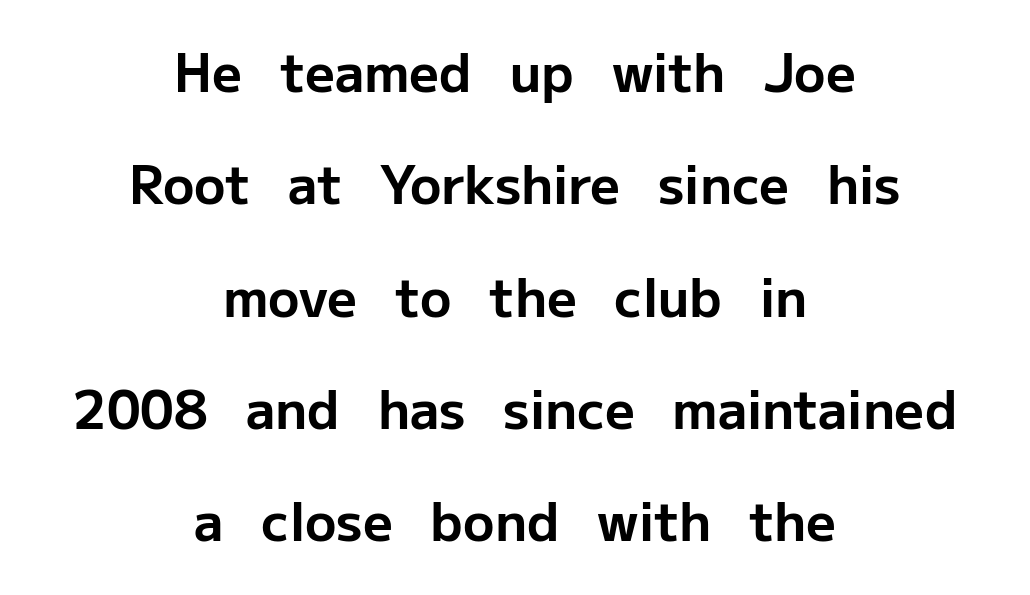
Q: Is the text bold? A: Yes.
Q: Is the text italic (slanted)? A: No, it is upright.
Q: Is the typeface a serif or a sans-serif typeface? A: Sans-serif.
Q: Is the text underlined? A: No.
Q: How is the paragraph aligned? A: Centered.
Q: Is the spacing between letters normal or unusually wide? A: Normal.
Q: Is the spacing between lines tight, normal or loose? A: Loose.
Q: Width (condensed, normal, or wide)? A: Normal.
Q: Stroke contrast? A: Low.
Q: x-height? A: Medium.
Q: Monospaced? A: No.
